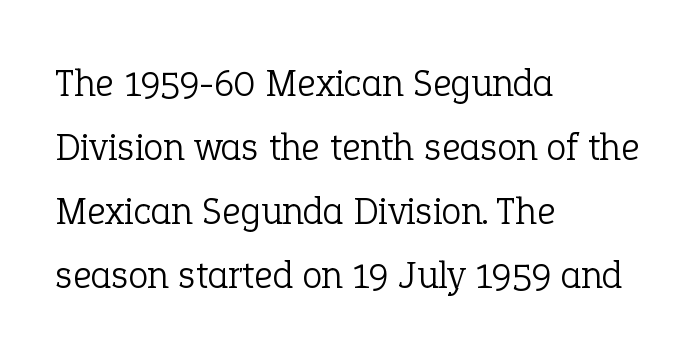
Weight: in the light-to-regular range. Is this a fixed-width face? No — the glyphs have proportional, varying widths. Regarding leading, the lines here are spaced in the standard way. The glyphs are unaccompanied by any horizontal stroke below them.
